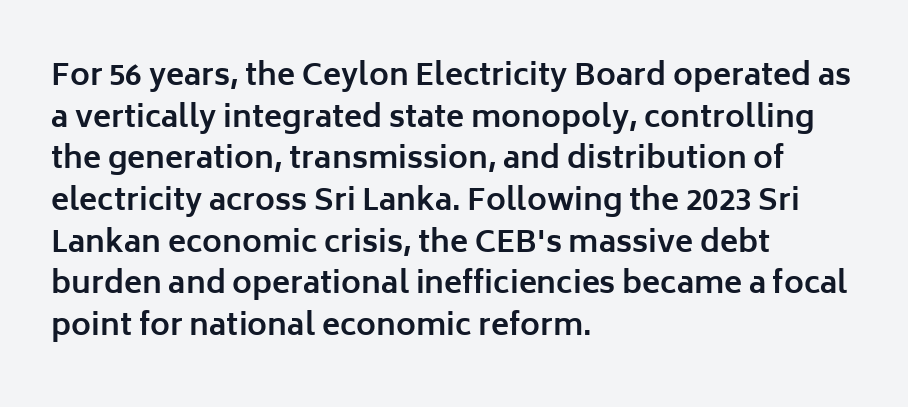
Just letters on the line, the space beneath them empty. Notice how descenders clear the ascenders below comfortably — that's standard leading. Nobody touched the tracking dial on this one. If you drew a line through each stem, it would be perfectly vertical. Serifs: no, the terminals of the letterforms are clean.
